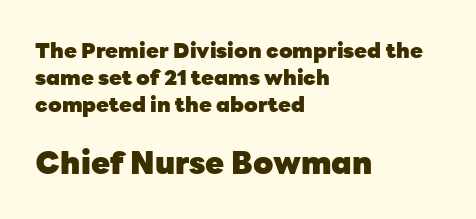
Q: Is the text bold? A: Yes.
Q: Is the text italic (slanted)? A: No, it is upright.
Q: Is the typeface a serif or a sans-serif typeface? A: Sans-serif.
Q: Is the text underlined? A: No.
Q: How is the paragraph aligned? A: Left-aligned.
Q: Is the spacing between letters normal or unusually wide? A: Normal.
Q: Is the spacing between lines tight, normal or loose? A: Normal.
Q: Which block of text is set in a larger size, the first (top) or the second (bottom)? A: The second (bottom) one.
Q: Width (condensed, normal, or wide)? A: Normal.
Q: Stroke contrast? A: Low.
Q: x-height? A: Medium.
Q: Monospaced? A: No.
